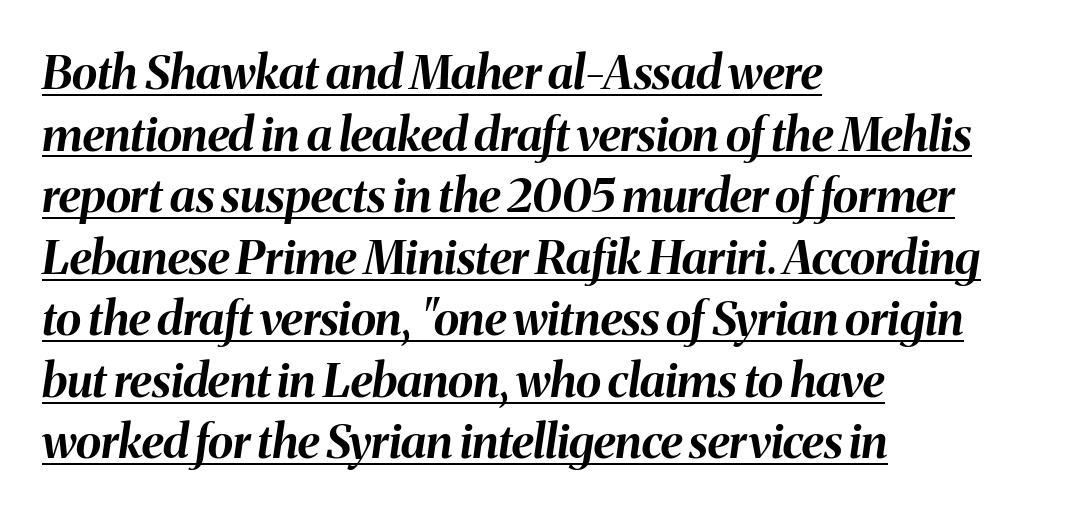
Q: Is the text bold? A: Yes.
Q: Is the text italic (slanted)? A: Yes, it leans right by about 8 degrees.
Q: Is the text underlined? A: Yes.
Q: How is the paragraph aligned? A: Left-aligned.
Q: Is the spacing between letters normal or unusually wide? A: Normal.
Q: Is the spacing between lines tight, normal or loose? A: Normal.
Q: Width (condensed, normal, or wide)? A: Normal.
Q: Stroke contrast? A: Medium.
Q: x-height? A: Medium.
Q: Monospaced? A: No.
